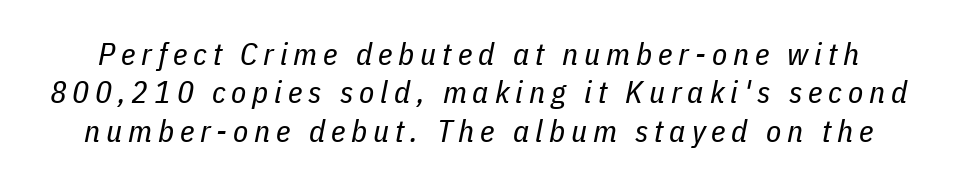
The image shows 31 px regular-weight, condensed type, italic (leaning right); set line spacing 1.24x, not underlined; low stroke contrast and a medium x-height.
